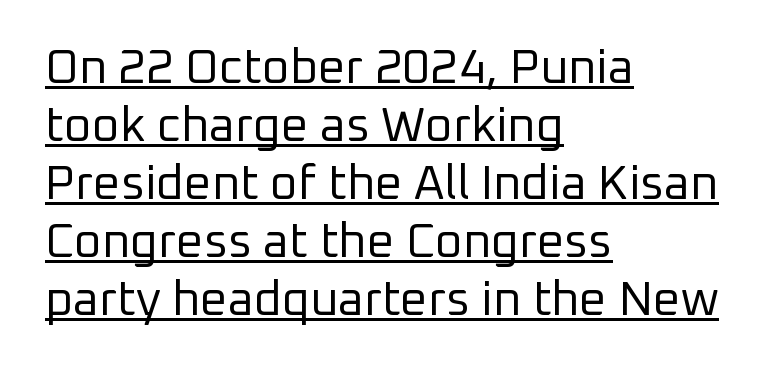
{"serif": "no", "italic": "no", "bold": "no", "weight": "regular", "width": "normal", "stroke_contrast": "low", "x_height": "medium", "monospaced": "no", "underline": "yes", "align": "left", "line_spacing_ratio": 1.21, "letter_spacing": "normal", "letter_spacing_em": 0.0, "glyph_px": 48}
